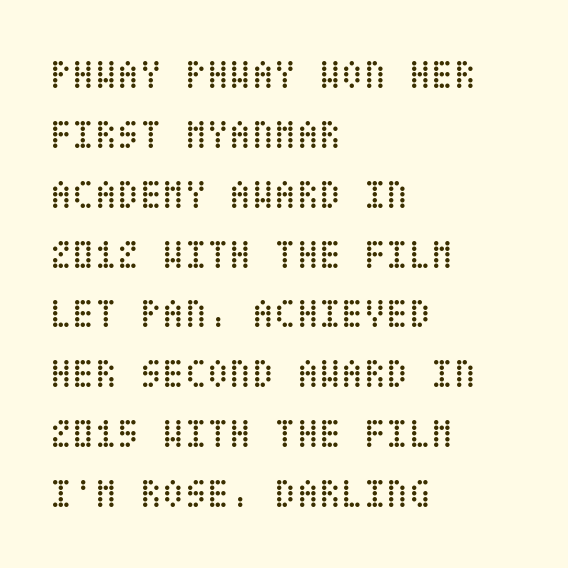
{"italic": "no", "bold": "no", "weight": "regular", "width": "condensed", "stroke_contrast": "low", "x_height": "large", "underline": "no", "align": "left", "line_spacing": "normal", "line_spacing_ratio": 1.46, "letter_spacing": "normal", "letter_spacing_em": 0.0, "glyph_px": 41}
